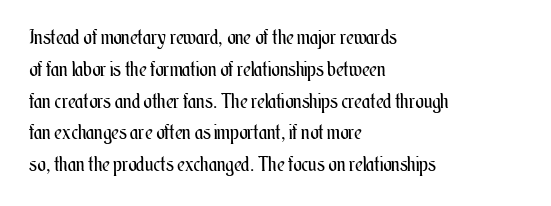
{"italic": "no", "bold": "no", "underline": "no", "align": "left", "line_spacing": "normal", "line_spacing_ratio": 1.59, "letter_spacing": "normal", "letter_spacing_em": 0.0, "glyph_px": 20}
